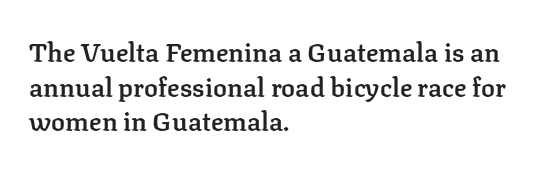
The glyphs have the mass of a demibold cut, below bold. Is the letter spacing exaggerated? No — it looks like the ordinary default. Which margin do the lines hug? The left one — the right edge is uneven. The rows are spaced the way most documents space them. Style check: upright. Has an underline been added? It has not.
